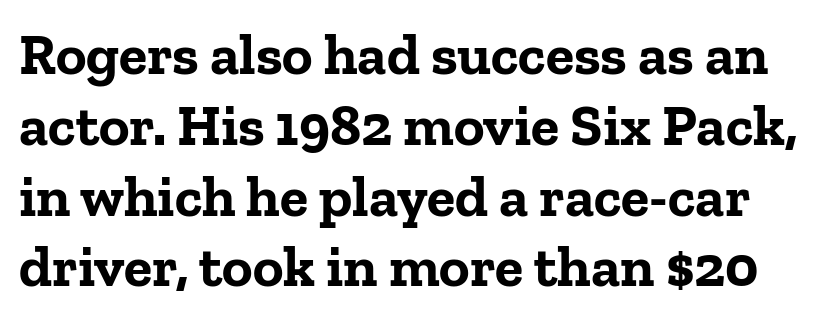
The image shows 58 px bold serif type, upright; set line spacing 1.22x, normal letter spacing, not underlined; low stroke contrast and a medium x-height.
